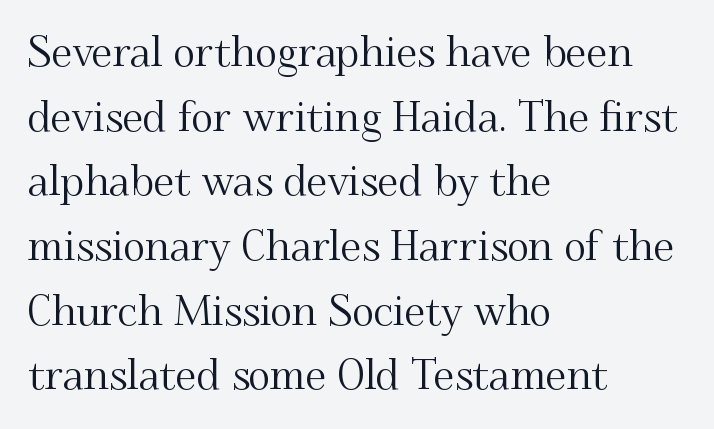
{"serif": "yes", "italic": "no", "width": "normal", "stroke_contrast": "medium", "x_height": "small", "monospaced": "no", "underline": "no", "align": "left", "line_spacing": "normal", "line_spacing_ratio": 1.54, "letter_spacing": "normal", "letter_spacing_em": 0.0, "glyph_px": 42}
